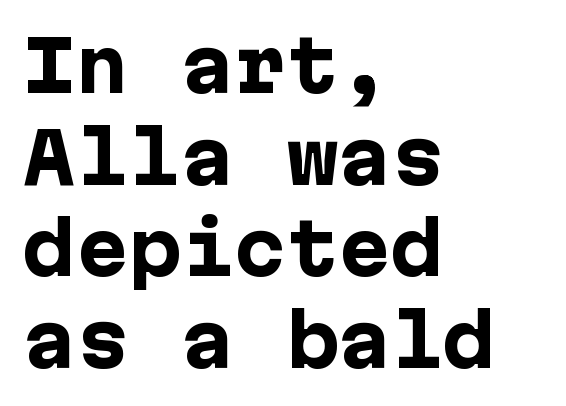
{"serif": "no", "italic": "no", "bold": "yes", "weight": "heavy", "width": "normal", "stroke_contrast": "low", "x_height": "medium", "underline": "no", "align": "left", "line_spacing": "normal", "line_spacing_ratio": 1.31, "letter_spacing": "normal", "letter_spacing_em": 0.0, "glyph_px": 70}
